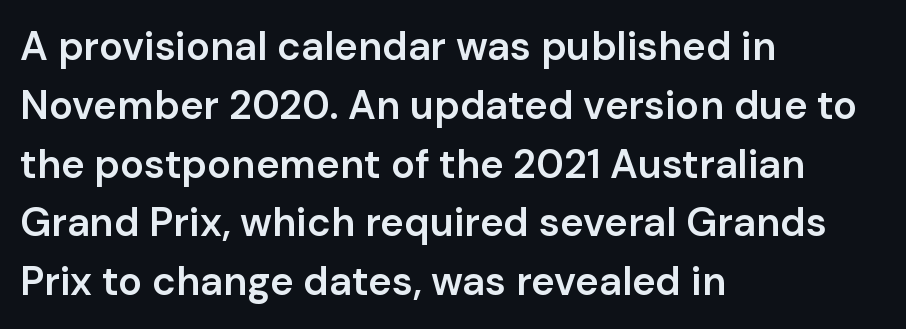
{"serif": "no", "italic": "no", "bold": "semi", "weight": "semibold", "width": "normal", "stroke_contrast": "low", "x_height": "medium", "monospaced": "no", "underline": "no", "align": "left", "line_spacing": "normal", "line_spacing_ratio": 1.47, "letter_spacing": "normal", "letter_spacing_em": 0.0, "glyph_px": 40}
